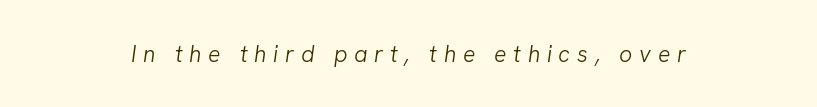
The image shows 23 px text type, italic (leaning right); set unusually wide letter spacing (+0.29 em), not underlined.
